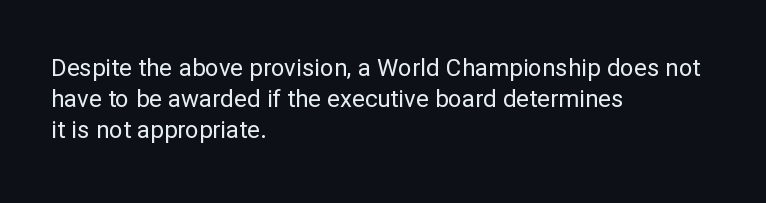
{"italic": "no", "bold": "no", "underline": "no", "align": "left", "line_spacing": "normal", "line_spacing_ratio": 1.3, "letter_spacing": "normal", "letter_spacing_em": 0.0, "glyph_px": 24}
